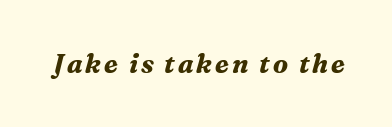
The image shows 26 px bold type, italic (leaning right); set not underlined.
